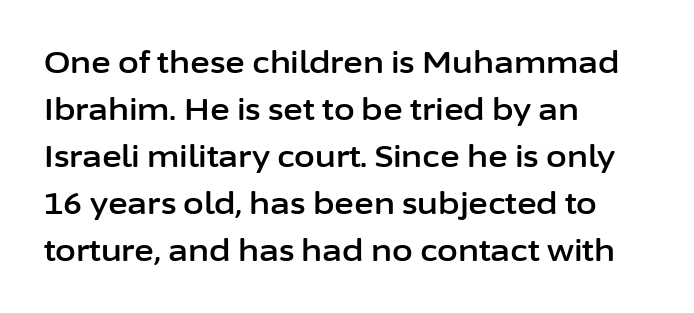
The image shows 30 px sans-serif type, upright; set left-aligned, normal line spacing (1.57x), normal letter spacing, not underlined; low stroke contrast and a medium x-height.
